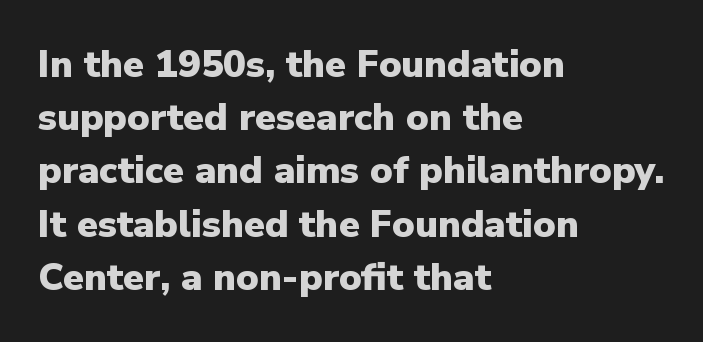
Typographically, this falls in the sans-serif category. Unmarked baselines from the first word to the last. Students, this is bold: see how much ink each stroke carries. The font's upright variant was chosen for this text. This block has exactly the height ordinary leading produces. Line beginnings align vertically; line endings do not.
